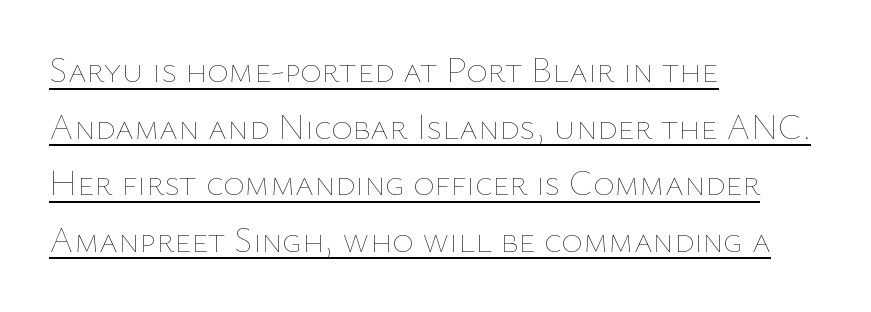
The image shows 36 px thin type, upright; set left-aligned, normal line spacing (1.57x), normal letter spacing, underlined; low stroke contrast and a medium x-height.
